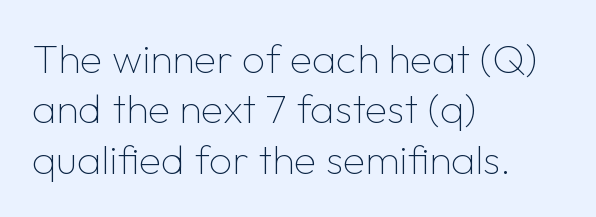
Q: Is the text bold? A: No.
Q: Is the text italic (slanted)? A: No, it is upright.
Q: Is the typeface a serif or a sans-serif typeface? A: Sans-serif.
Q: Is the text underlined? A: No.
Q: How is the paragraph aligned? A: Left-aligned.
Q: Is the spacing between letters normal or unusually wide? A: Normal.
Q: Width (condensed, normal, or wide)? A: Normal.
Q: Stroke contrast? A: Low.
Q: x-height? A: Medium.
Q: Monospaced? A: No.
